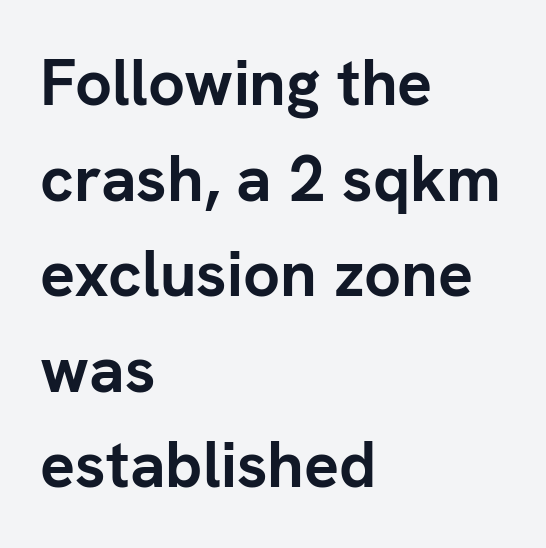
Tracking value appears to be zero — textbook default spacing. A dark, heavy texture on the line: the type is bold. Spacing verdict: proportional, widths tailored to each character. This sample uses a sans-serif face. The vertical gap from one line to the next is medium. Tall strokes in this sample are plumb rather than angled.
